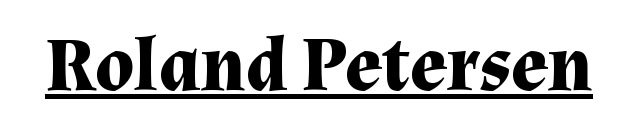
Underlined type. In terms of weight, the rendering is a true, heavy bold. Little horizontal feet cap the strokes, marking this as serif type. Honestly, the letter spacing is just normal — you wouldn't notice it. Is this a fixed-width face? No — the glyphs have proportional, varying widths.
